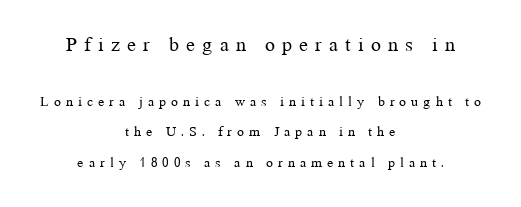
Q: Is the text bold? A: No.
Q: Is the text italic (slanted)? A: No, it is upright.
Q: Is the text underlined? A: No.
Q: How is the paragraph aligned? A: Centered.
Q: Is the spacing between letters normal or unusually wide? A: Unusually wide.
Q: Is the spacing between lines tight, normal or loose? A: Loose.
Q: Which block of text is set in a larger size, the first (top) or the second (bottom)? A: The first (top) one.
